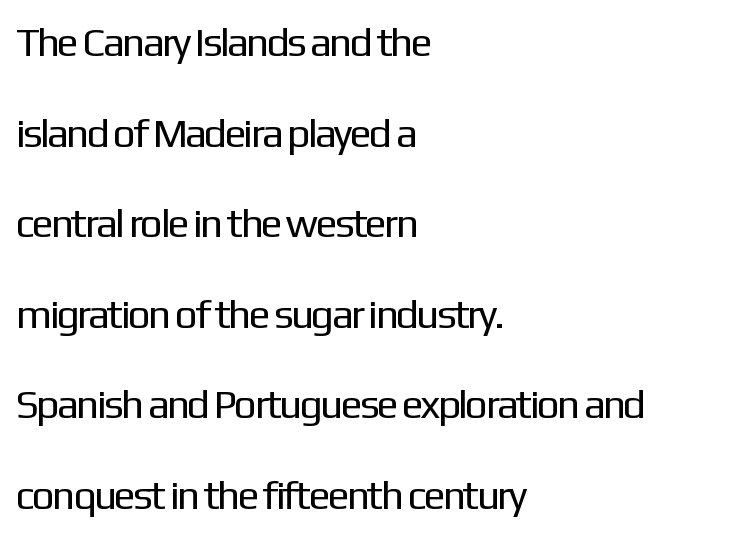
Q: Is the text bold? A: No.
Q: Is the text italic (slanted)? A: No, it is upright.
Q: Is the typeface a serif or a sans-serif typeface? A: Sans-serif.
Q: Is the text underlined? A: No.
Q: How is the paragraph aligned? A: Left-aligned.
Q: Is the spacing between letters normal or unusually wide? A: Normal.
Q: Is the spacing between lines tight, normal or loose? A: Loose.
Q: Width (condensed, normal, or wide)? A: Normal.
Q: Stroke contrast? A: Low.
Q: x-height? A: Medium.
Q: Monospaced? A: No.
